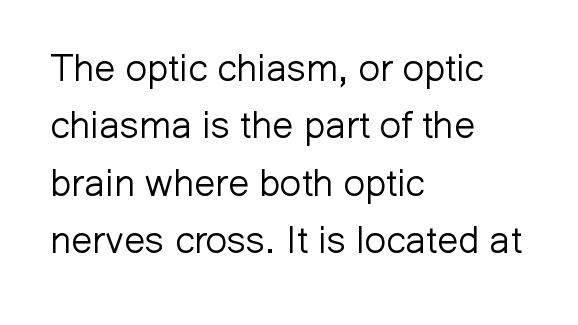
Vertical strokes here are truly vertical. Leading matches the norm, producing a regular column. Look at the bottom of the vertical strokes: they stop flat, with no serifs. The rag falls on the right side of this text block. The specimen omits any rule beneath the text block's lines. Character widths vary here, with narrow letters taking less room than wide ones.
